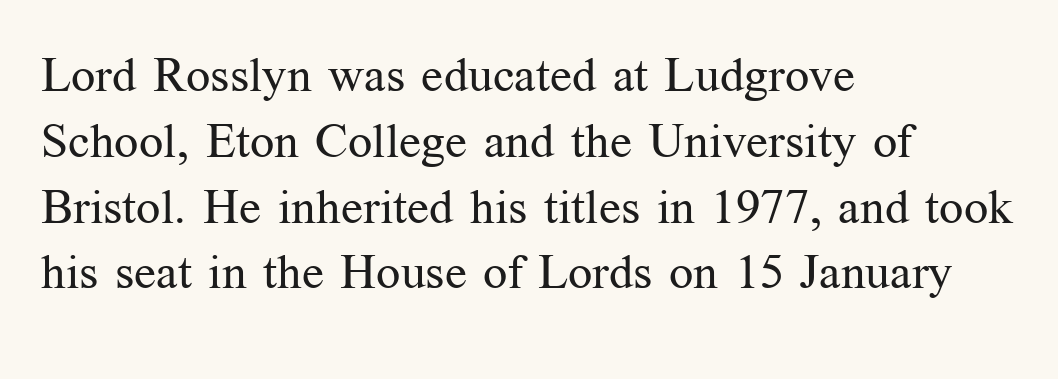
{"serif": "yes", "italic": "no", "bold": "no", "weight": "regular", "width": "normal", "stroke_contrast": "medium", "x_height": "medium", "monospaced": "no", "underline": "no", "align": "left", "line_spacing": "normal", "line_spacing_ratio": 1.37, "letter_spacing": "normal", "letter_spacing_em": 0.0, "glyph_px": 48}
